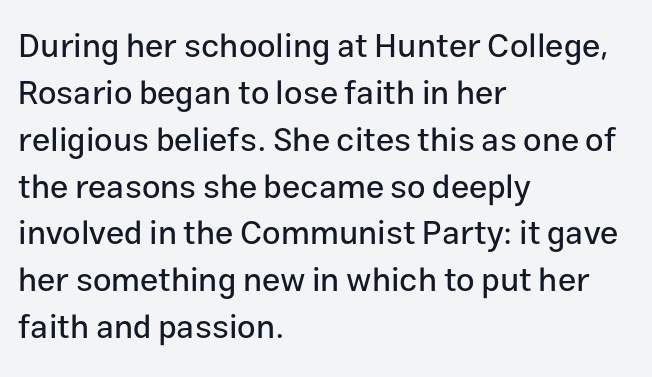
Q: Is the text italic (slanted)? A: No, it is upright.
Q: Is the typeface a serif or a sans-serif typeface? A: Sans-serif.
Q: Is the text underlined? A: No.
Q: How is the paragraph aligned? A: Left-aligned.
Q: Is the spacing between letters normal or unusually wide? A: Normal.
Q: Is the spacing between lines tight, normal or loose? A: Normal.
Q: Width (condensed, normal, or wide)? A: Normal.
Q: Stroke contrast? A: Low.
Q: x-height? A: Medium.
Q: Monospaced? A: No.
